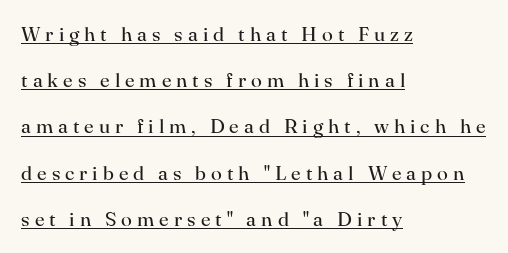
Q: Is the text bold? A: No.
Q: Is the text italic (slanted)? A: No, it is upright.
Q: Is the text underlined? A: Yes.
Q: How is the paragraph aligned? A: Left-aligned.
Q: Is the spacing between letters normal or unusually wide? A: Unusually wide.
Q: Is the spacing between lines tight, normal or loose? A: Loose.
